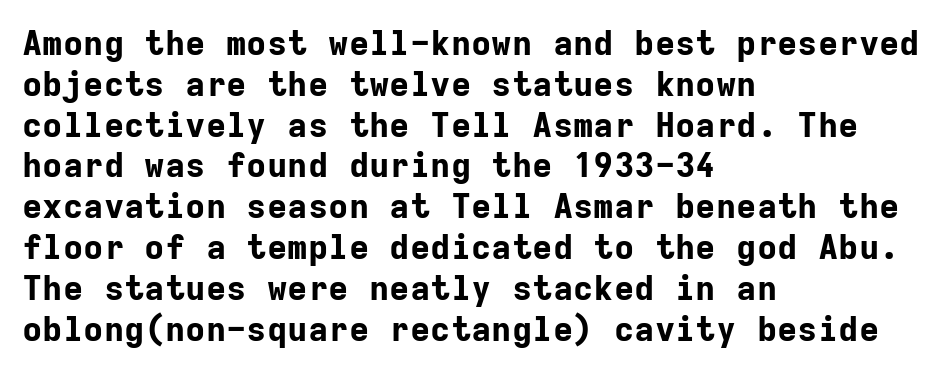
{"serif": "no", "italic": "no", "bold": "yes", "weight": "bold", "width": "normal", "stroke_contrast": "low", "x_height": "medium", "monospaced": "yes", "underline": "no", "align": "left", "line_spacing_ratio": 1.2, "letter_spacing": "normal", "letter_spacing_em": 0.0, "glyph_px": 34}
